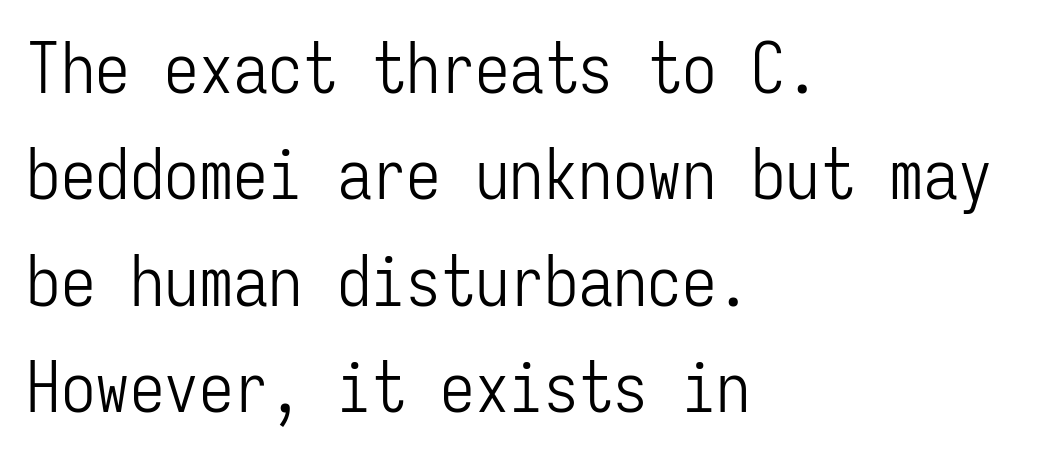
Q: Is the text bold? A: No.
Q: Is the text italic (slanted)? A: No, it is upright.
Q: Is the typeface a serif or a sans-serif typeface? A: Sans-serif.
Q: Is the text underlined? A: No.
Q: How is the paragraph aligned? A: Left-aligned.
Q: Is the spacing between letters normal or unusually wide? A: Normal.
Q: Is the spacing between lines tight, normal or loose? A: Normal.
Q: Width (condensed, normal, or wide)? A: Condensed.
Q: Stroke contrast? A: Low.
Q: x-height? A: Medium.
Q: Monospaced? A: Yes.
